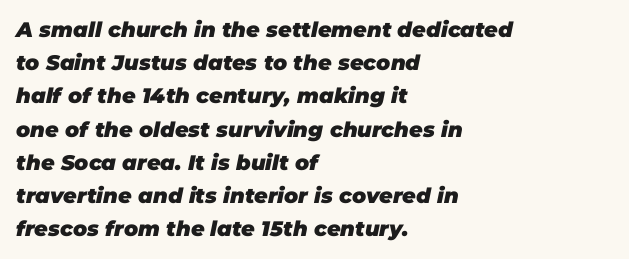
Q: Is the text bold? A: Yes.
Q: Is the text italic (slanted)? A: Yes, it leans right by about 11 degrees.
Q: Is the text underlined? A: No.
Q: How is the paragraph aligned? A: Left-aligned.
Q: Is the spacing between letters normal or unusually wide? A: Normal.
Q: Is the spacing between lines tight, normal or loose? A: Normal.
